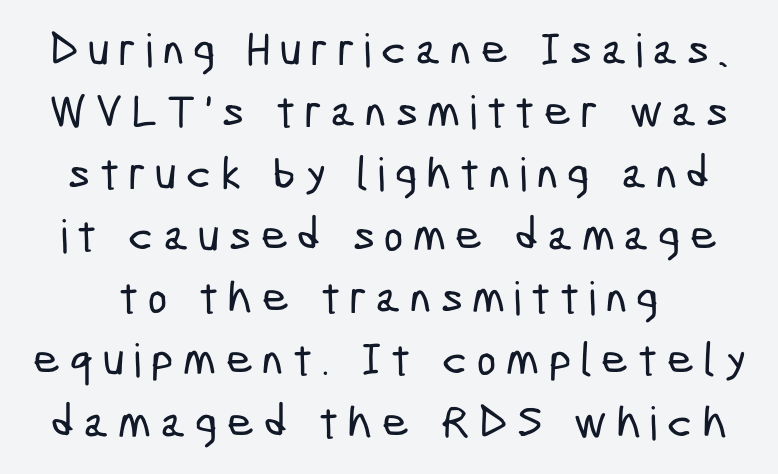
Rule under the text: the space is simply empty. The letterforms stand isolated, each surrounded by extra space. The characters display no serif detailing; their extremities are plain. This block has exactly the height ordinary leading produces. A typesetter would call this proportional, since set widths differ per character.
